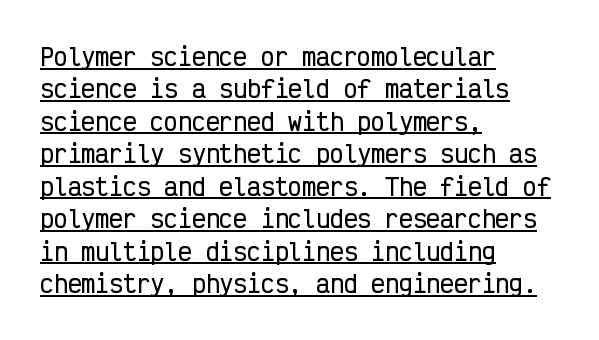
The image shows 23 px text type, upright; set left-aligned, normal line spacing (1.41x), normal letter spacing, underlined.
